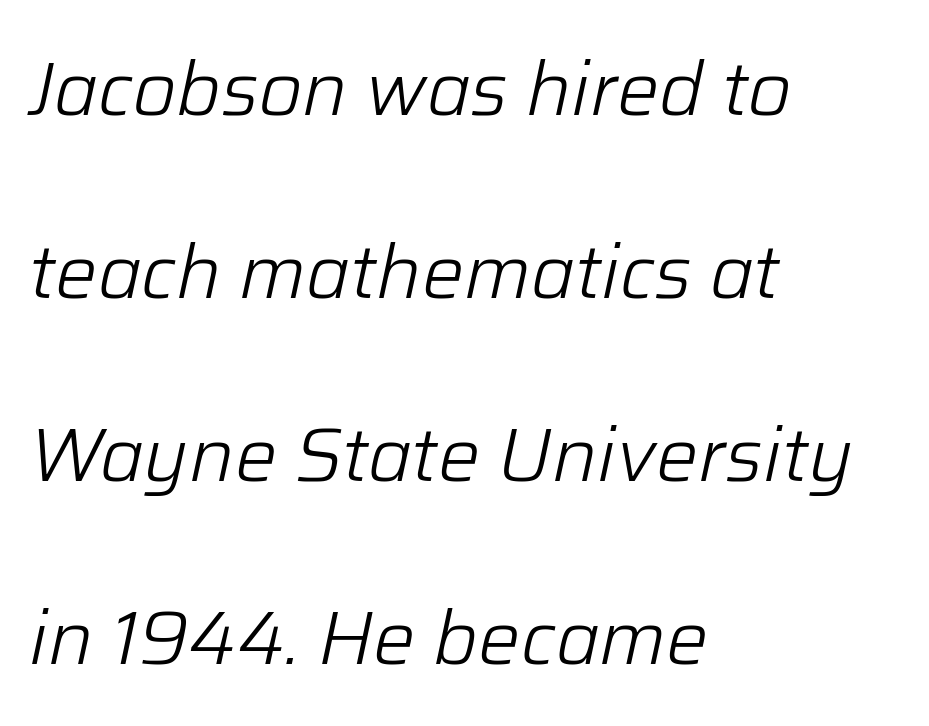
{"italic": "yes", "lean": "right", "slant_degrees": 12, "bold": "no", "weight": "light", "width": "normal", "stroke_contrast": "low", "x_height": "medium", "monospaced": "no", "underline": "no", "align": "left", "line_spacing": "loose", "line_spacing_ratio": 2.44, "letter_spacing": "normal", "letter_spacing_em": 0.0, "glyph_px": 75}
